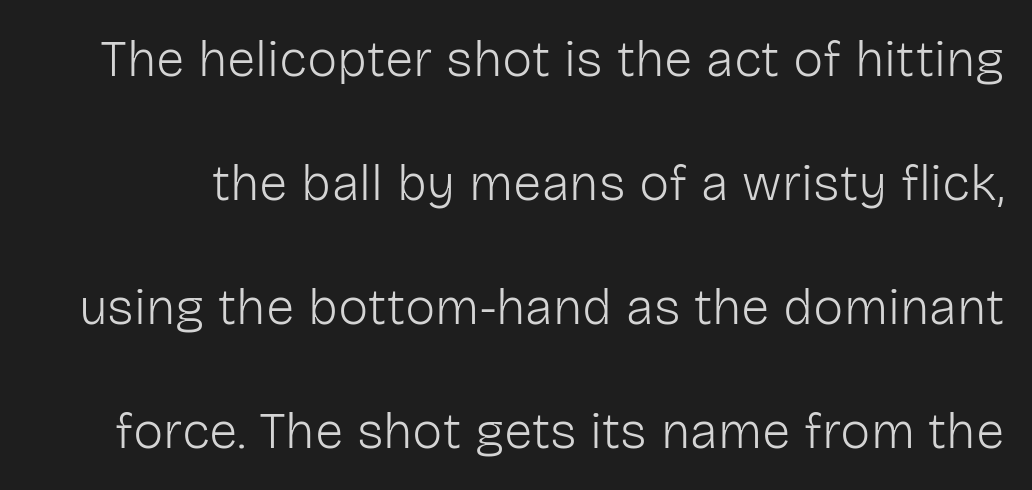
Q: Is the text bold? A: No.
Q: Is the text italic (slanted)? A: No, it is upright.
Q: Is the typeface a serif or a sans-serif typeface? A: Sans-serif.
Q: Is the text underlined? A: No.
Q: Is the spacing between letters normal or unusually wide? A: Normal.
Q: Is the spacing between lines tight, normal or loose? A: Loose.
Q: Width (condensed, normal, or wide)? A: Normal.
Q: Stroke contrast? A: Low.
Q: x-height? A: Medium.
Q: Monospaced? A: No.
